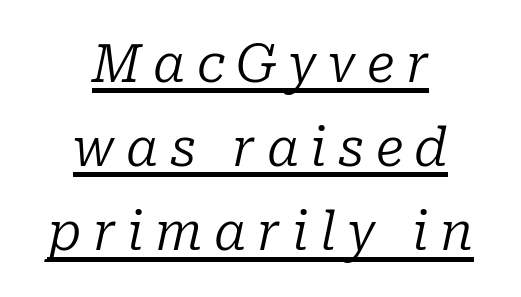
{"serif": "yes", "italic": "yes", "lean": "right", "slant_degrees": 10, "bold": "no", "weight": "regular", "width": "normal", "stroke_contrast": "low", "x_height": "medium", "monospaced": "no", "underline": "yes", "align": "center", "line_spacing": "normal", "line_spacing_ratio": 1.62, "letter_spacing": "wide", "letter_spacing_em": 0.22, "glyph_px": 52}
